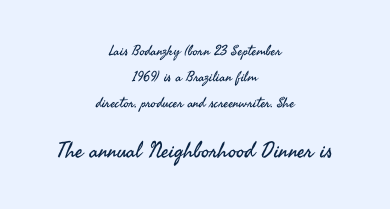
Casual observation: everything's sitting right in the middle. Caption: upper text group reduced, lower text group enlarged. Beneath every word, the page is bare. The tracking reads as untouched default to a designer's eye. Bold? No — there's no thickening of the strokes.
